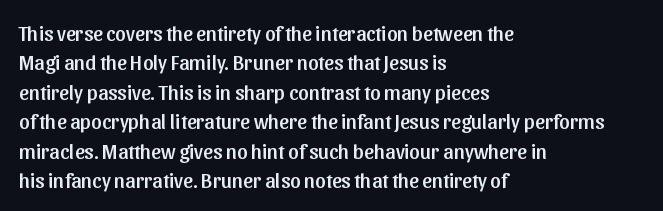
If you drew a ruler down the left edge, every line would touch it. The foot of each line stays bare and open. What's the leading like? Ordinary, nothing unusual. The axis of the letterforms is exactly vertical. Observe the ordinary spacing: letters are neighbours, not strangers.
